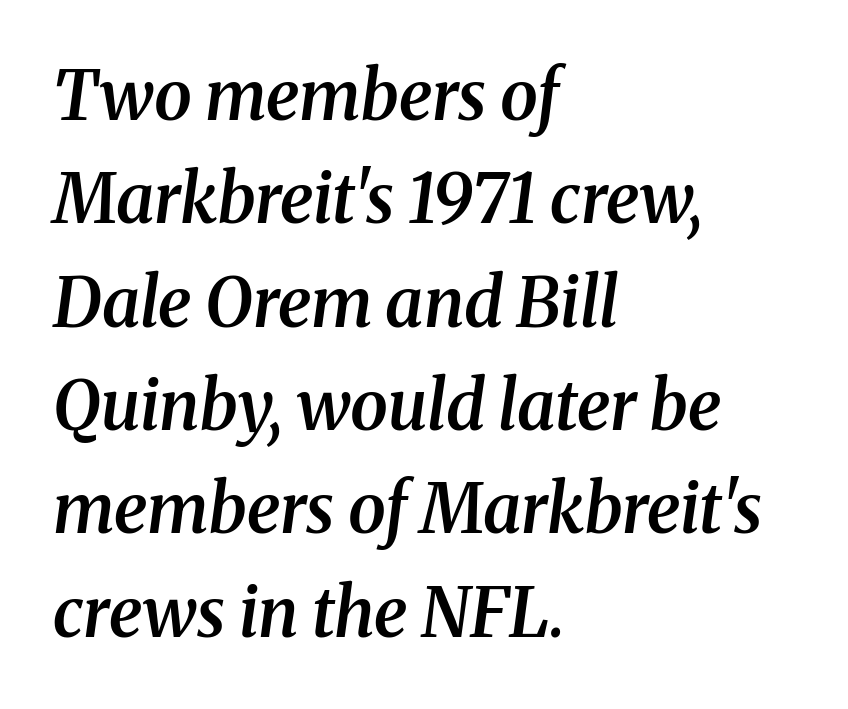
The image shows 68 px semibold serif type, italic (leaning right); set left-aligned, normal line spacing (1.52x), normal letter spacing, not underlined; medium stroke contrast and a medium x-height.
